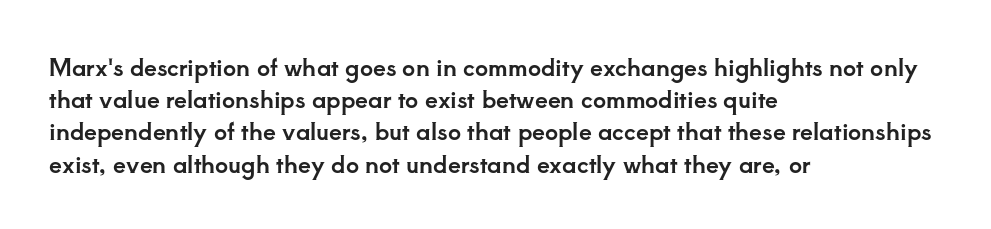
The image shows 23 px text type, upright; set left-aligned, normal line spacing (1.4x), normal letter spacing, not underlined.
